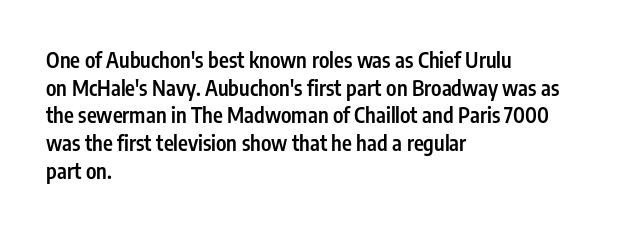
Q: Is the text bold? A: Semi-bold.
Q: Is the text italic (slanted)? A: No, it is upright.
Q: Is the text underlined? A: No.
Q: How is the paragraph aligned? A: Left-aligned.
Q: Is the spacing between letters normal or unusually wide? A: Normal.
Q: Is the spacing between lines tight, normal or loose? A: Normal.
